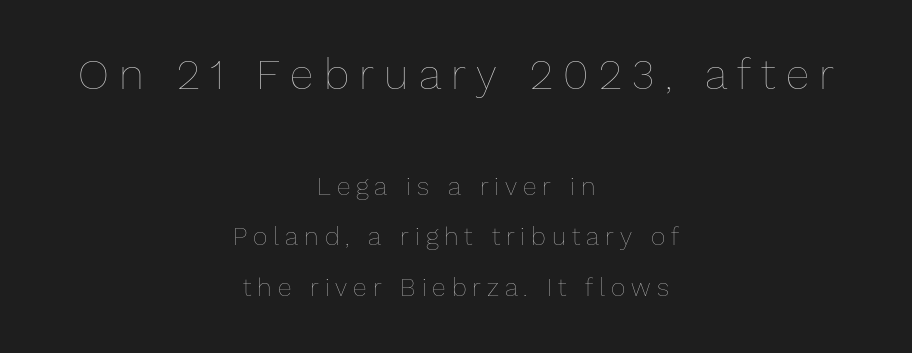
Q: Is the text bold? A: No.
Q: Is the text italic (slanted)? A: No, it is upright.
Q: Is the text underlined? A: No.
Q: How is the paragraph aligned? A: Centered.
Q: Is the spacing between letters normal or unusually wide? A: Unusually wide.
Q: Is the spacing between lines tight, normal or loose? A: Loose.
Q: Which block of text is set in a larger size, the first (top) or the second (bottom)? A: The first (top) one.
Q: Width (condensed, normal, or wide)? A: Normal.
Q: Stroke contrast? A: Low.
Q: x-height? A: Medium.
Q: Monospaced? A: No.
